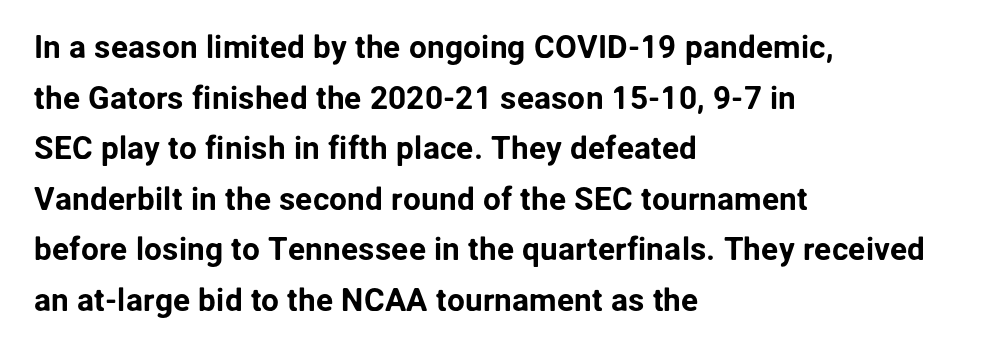
The image shows 32 px sans-serif type, upright; set left-aligned, normal line spacing (1.58x), normal letter spacing, not underlined; low stroke contrast and a medium x-height.
